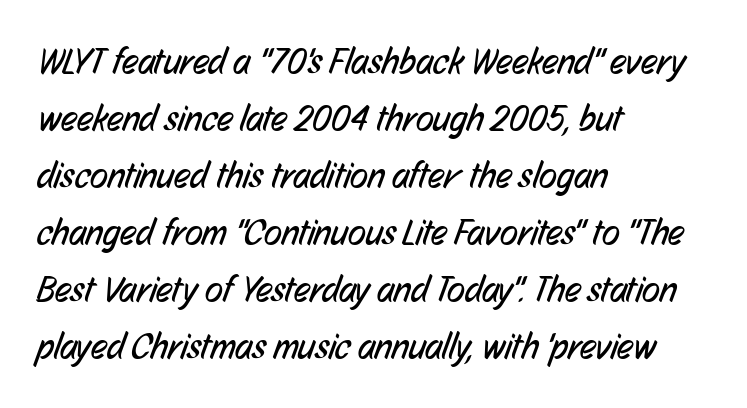
The image shows 37 px regular-weight, condensed sans-serif type; set left-aligned, normal line spacing (1.54x), normal letter spacing, not underlined; low stroke contrast and a medium x-height.
